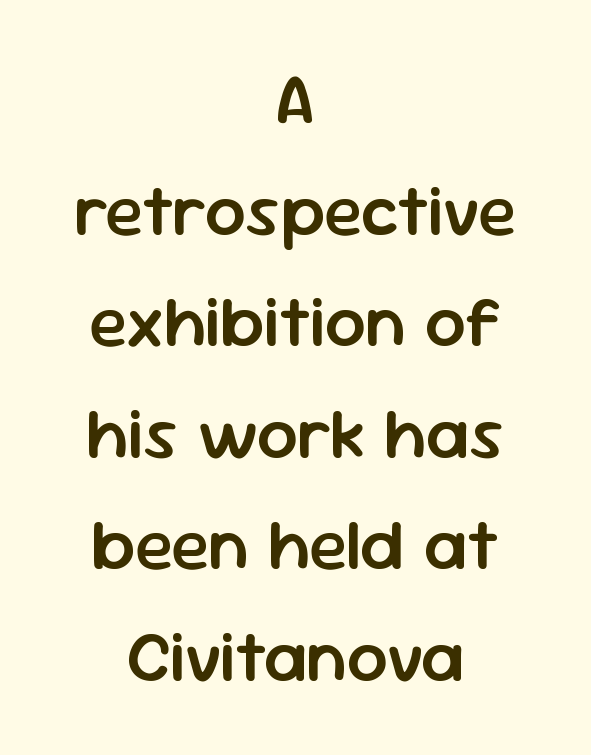
The image shows 72 px semibold sans-serif type, upright; set centered, normal line spacing (1.55x), normal letter spacing, not underlined; low stroke contrast and a medium x-height.
